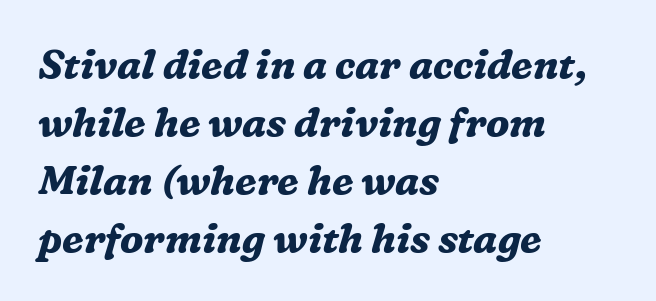
Q: Is the text bold? A: Yes.
Q: Is the text italic (slanted)? A: Yes, it leans right by about 16 degrees.
Q: Is the typeface a serif or a sans-serif typeface? A: Serif.
Q: Is the text underlined? A: No.
Q: How is the paragraph aligned? A: Left-aligned.
Q: Is the spacing between letters normal or unusually wide? A: Normal.
Q: Is the spacing between lines tight, normal or loose? A: Normal.
Q: Width (condensed, normal, or wide)? A: Normal.
Q: Stroke contrast? A: Medium.
Q: x-height? A: Medium.
Q: Monospaced? A: No.
